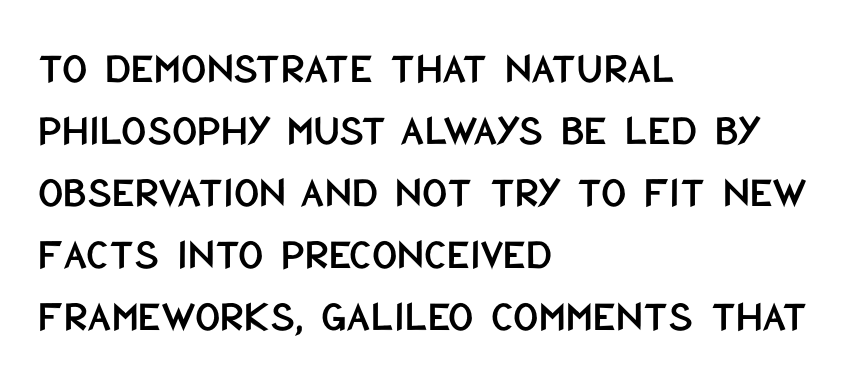
{"serif": "no", "italic": "no", "width": "condensed", "stroke_contrast": "low", "x_height": "large", "monospaced": "no", "underline": "no", "align": "left", "line_spacing": "normal", "line_spacing_ratio": 1.41, "letter_spacing": "normal", "letter_spacing_em": 0.0, "glyph_px": 44}
